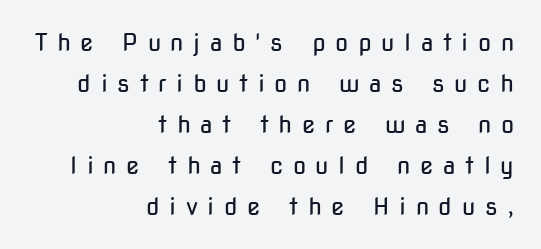
Rendered with straight, roman letterforms. A student would call this right alignment; a typographer would say flush right, rag left. The letterforms stand isolated, each surrounded by extra space. The passage shown is not underscored anywhere.
